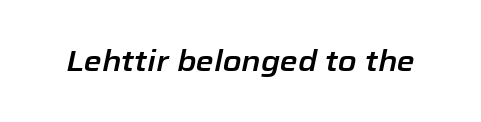
{"italic": "yes", "lean": "right", "slant_degrees": 12, "width": "normal", "stroke_contrast": "low", "x_height": "medium", "monospaced": "no", "underline": "no", "letter_spacing": "normal", "letter_spacing_em": 0.0, "glyph_px": 29}
